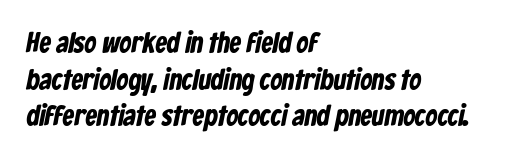
The rendering keeps characters at their native spacing. Do the characters align in a grid? No, the font is proportional. This sample keeps an unexceptional amount of space between lines. Visually the block forms a straight wall on the left and a jagged coastline on the right. A bare baseline throughout the passage.
